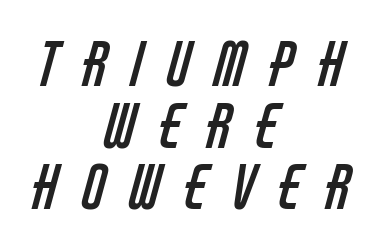
The characters display no serif detailing; their extremities are plain. Character widths vary here, with narrow letters taking less room than wide ones. Stems and bowls with no extra thickness — not bold. Is the block centered? Yes — each line is placed symmetrically about the middle. Vertical spacing — tight. The type is letterspaced generously, with wide tracking.
